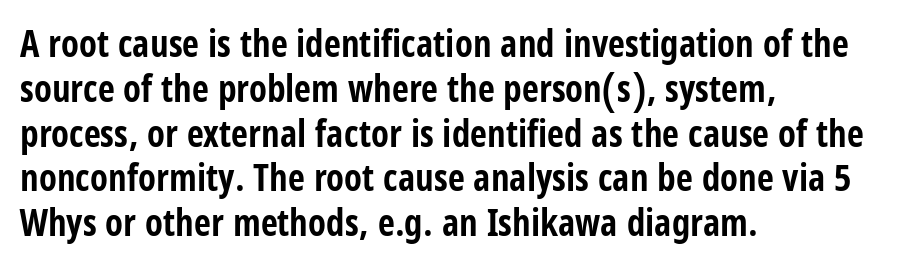
The image shows 37 px bold, condensed sans-serif type, upright; set left-aligned, line spacing 1.21x, normal letter spacing, not underlined; low stroke contrast and a large x-height.
